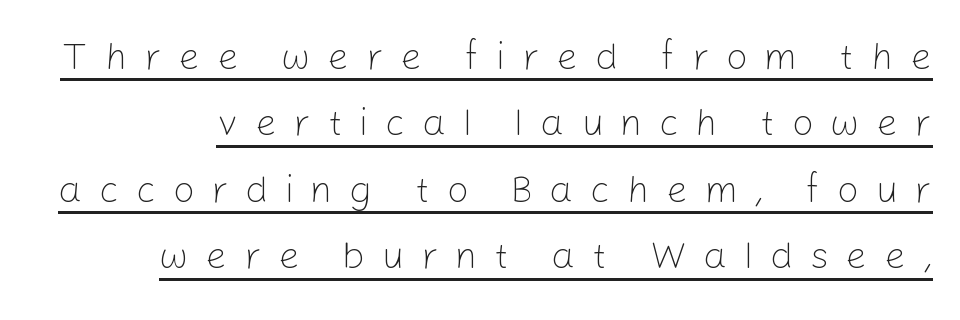
{"serif": "no", "italic": "no", "bold": "no", "weight": "light", "width": "normal", "stroke_contrast": "low", "x_height": "medium", "monospaced": "no", "underline": "yes", "line_spacing_ratio": 1.75, "letter_spacing": "wide", "letter_spacing_em": 0.44, "glyph_px": 38}
